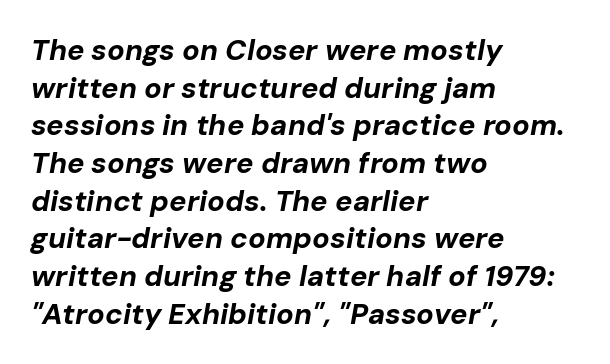
The strip under each line holds only bare page. Every row of glyphs begins at an identical x-position on the left. The rendering uses natural spacing where letterforms have individual widths. Each new line begins a customary step beneath the previous one. How are the letters spaced? Ordinarily, with no added tracking.
